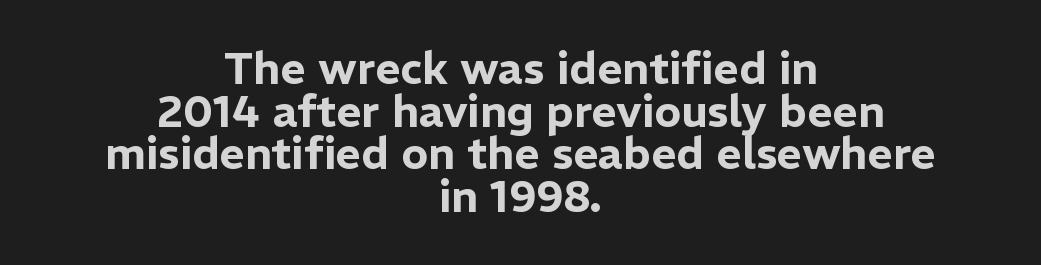
Q: Is the text italic (slanted)? A: No, it is upright.
Q: Is the typeface a serif or a sans-serif typeface? A: Sans-serif.
Q: Is the text underlined? A: No.
Q: How is the paragraph aligned? A: Centered.
Q: Is the spacing between letters normal or unusually wide? A: Normal.
Q: Is the spacing between lines tight, normal or loose? A: Tight.
Q: Width (condensed, normal, or wide)? A: Normal.
Q: Stroke contrast? A: Low.
Q: x-height? A: Medium.
Q: Monospaced? A: No.
